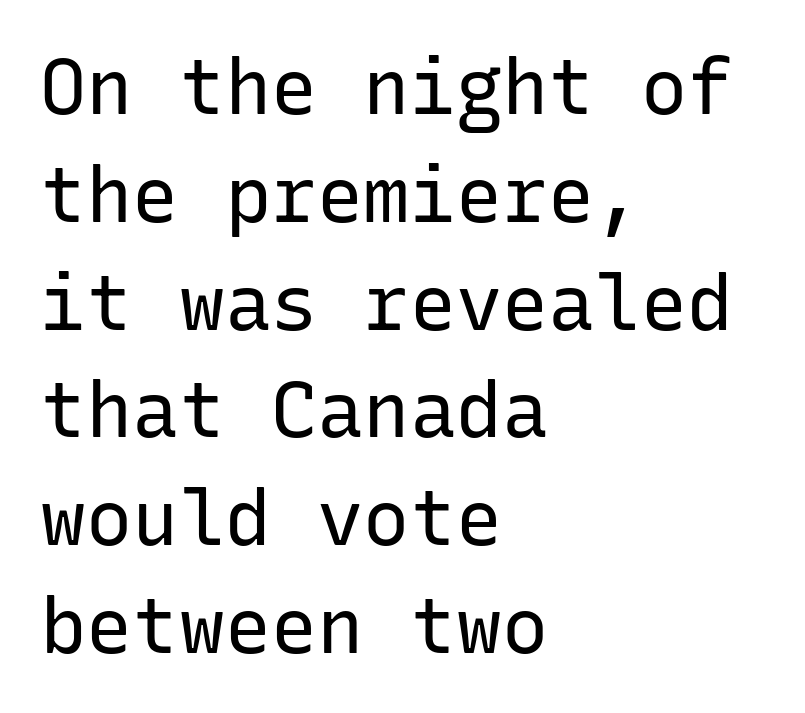
Q: Is the text bold? A: No.
Q: Is the text italic (slanted)? A: No, it is upright.
Q: Is the typeface a serif or a sans-serif typeface? A: Sans-serif.
Q: Is the text underlined? A: No.
Q: How is the paragraph aligned? A: Left-aligned.
Q: Is the spacing between letters normal or unusually wide? A: Normal.
Q: Is the spacing between lines tight, normal or loose? A: Normal.
Q: Width (condensed, normal, or wide)? A: Normal.
Q: Stroke contrast? A: Low.
Q: x-height? A: Medium.
Q: Monospaced? A: Yes.
